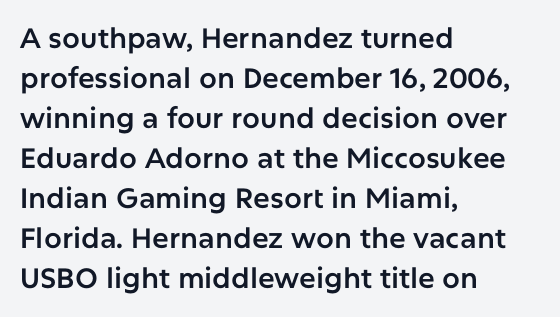
Q: Is the text italic (slanted)? A: No, it is upright.
Q: Is the typeface a serif or a sans-serif typeface? A: Sans-serif.
Q: Is the text underlined? A: No.
Q: How is the paragraph aligned? A: Left-aligned.
Q: Is the spacing between letters normal or unusually wide? A: Normal.
Q: Is the spacing between lines tight, normal or loose? A: Normal.
Q: Width (condensed, normal, or wide)? A: Normal.
Q: Stroke contrast? A: Low.
Q: x-height? A: Medium.
Q: Monospaced? A: No.
